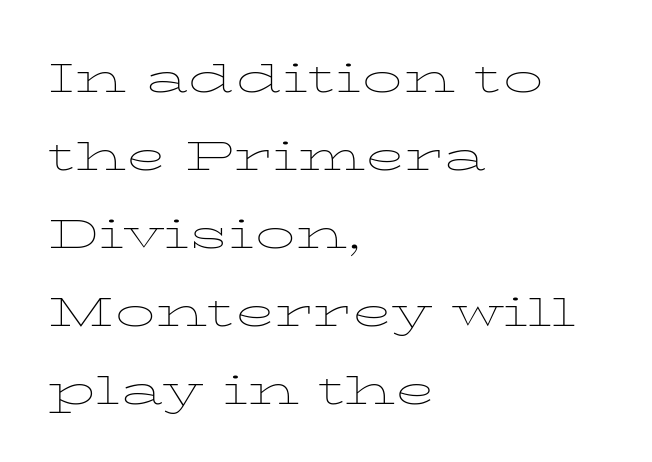
Spacing between characters is what you'd get straight out of the box. Teacher's note: observe the even left margin — that is flush-left alignment. The type sits square on the baseline with zero lean. The face used here is proportionally spaced, like ordinary book or web type.
